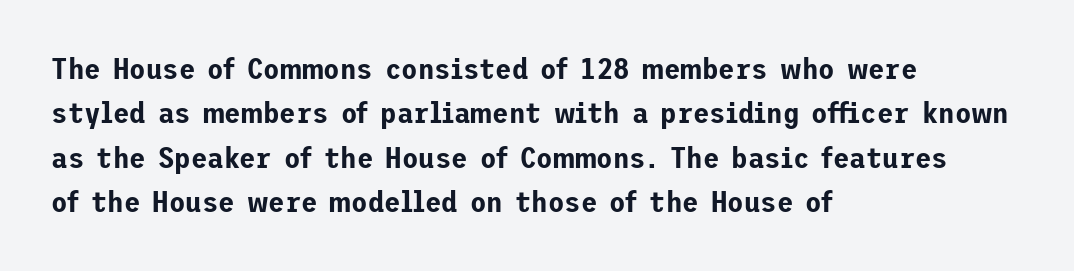
Characters follow at the spacing the type designer built in. Letterform terminals end flat and unadorned throughout the passage. Quick note: interline space is typical. Each row of text sits above clean, open space. Leftover space on each line is placed entirely after the last word. Every character sits straight up, as roman type does.
